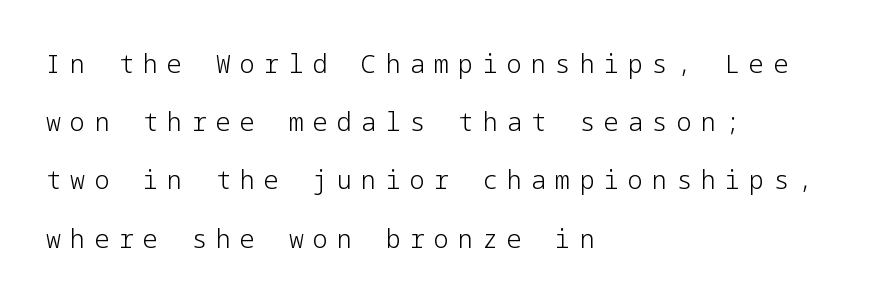
Q: Is the text bold? A: No.
Q: Is the text italic (slanted)? A: No, it is upright.
Q: Is the text underlined? A: No.
Q: How is the paragraph aligned? A: Left-aligned.
Q: Is the spacing between letters normal or unusually wide? A: Unusually wide.
Q: Is the spacing between lines tight, normal or loose? A: Loose.
